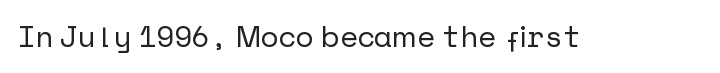
The image shows 30 px sans-serif type, upright; set normal letter spacing, not underlined; low stroke contrast and a medium x-height.
